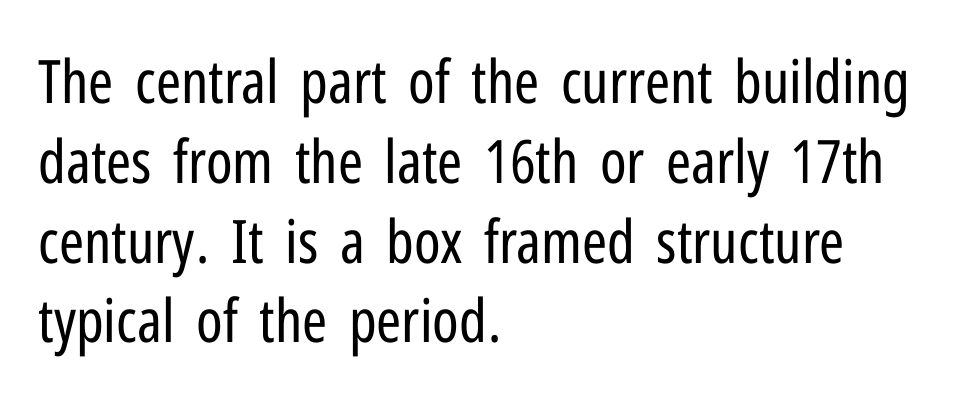
Q: Is the text bold? A: No.
Q: Is the text italic (slanted)? A: No, it is upright.
Q: Is the typeface a serif or a sans-serif typeface? A: Sans-serif.
Q: Is the text underlined? A: No.
Q: How is the paragraph aligned? A: Left-aligned.
Q: Is the spacing between letters normal or unusually wide? A: Normal.
Q: Is the spacing between lines tight, normal or loose? A: Normal.
Q: Width (condensed, normal, or wide)? A: Condensed.
Q: Stroke contrast? A: Low.
Q: x-height? A: Medium.
Q: Monospaced? A: No.
